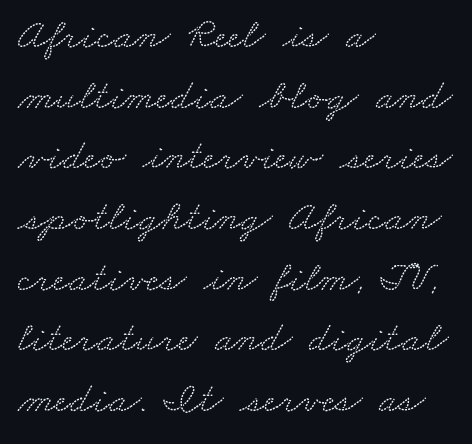
The image shows 43 px wide type; set left-aligned, normal line spacing (1.41x), normal letter spacing, not underlined; low stroke contrast and a small x-height.
